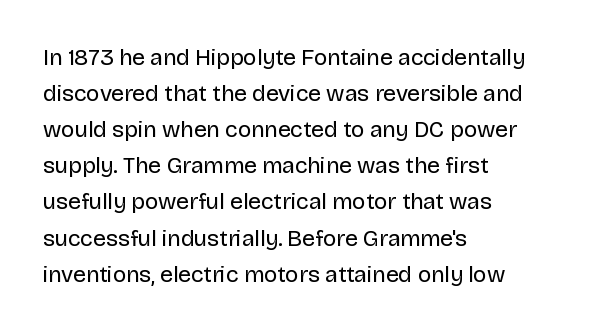
The image shows 23 px text type, upright; set left-aligned, normal line spacing (1.57x), normal letter spacing, not underlined.
